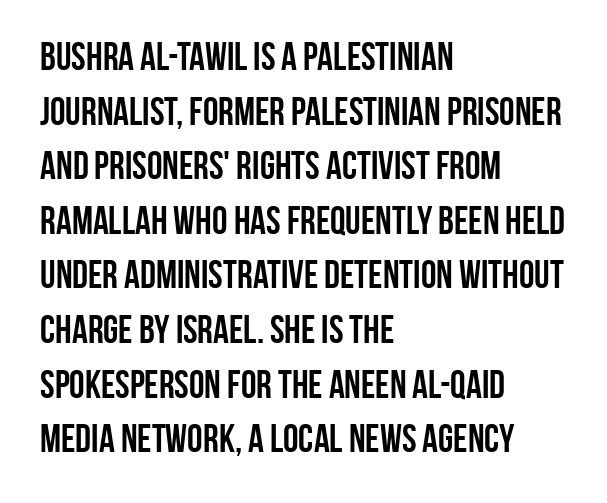
These lines are composed in type without serifs. The lettering stays uniformly vertical, giving the passage a roman look. Leftover space on each line is placed entirely after the last word. Tracking here is standard; glyphs follow each other at the usual distance. Strong, thick strokes mark this as bold type.
